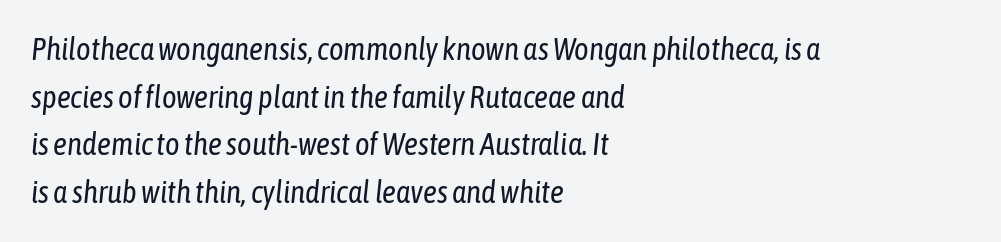
The image shows 31 px regular-weight, condensed type, italic (leaning right); set left-aligned, normal line spacing (1.54x), normal letter spacing, not underlined; low stroke contrast and a medium x-height.
